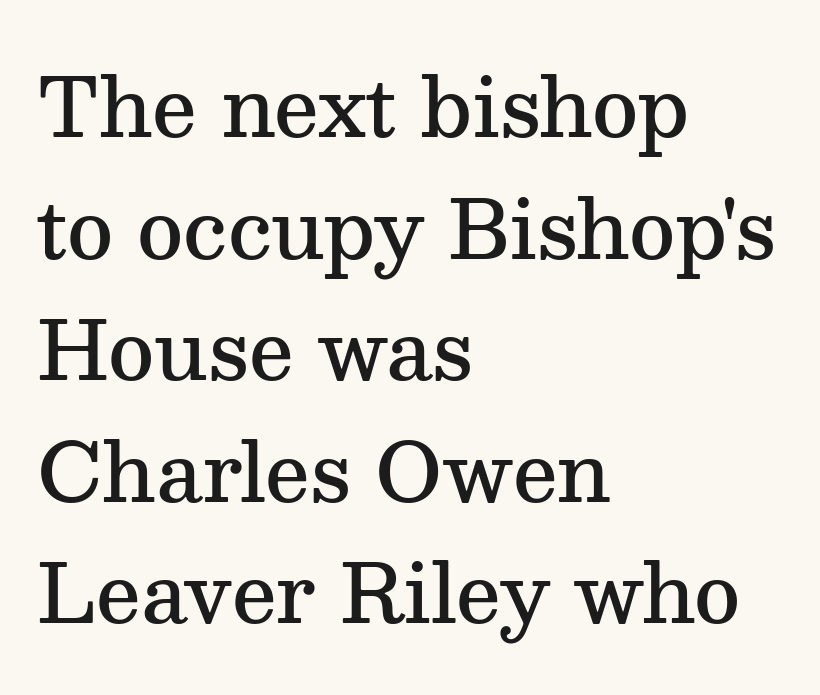
Q: Is the text bold? A: Semi-bold.
Q: Is the text italic (slanted)? A: No, it is upright.
Q: Is the typeface a serif or a sans-serif typeface? A: Serif.
Q: Is the text underlined? A: No.
Q: How is the paragraph aligned? A: Left-aligned.
Q: Is the spacing between letters normal or unusually wide? A: Normal.
Q: Is the spacing between lines tight, normal or loose? A: Normal.
Q: Width (condensed, normal, or wide)? A: Normal.
Q: Stroke contrast? A: Medium.
Q: x-height? A: Medium.
Q: Monospaced? A: No.
